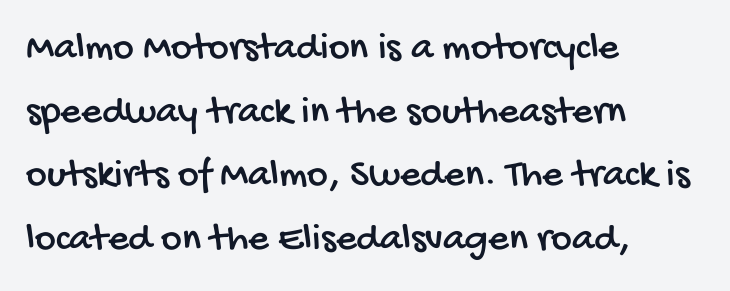
The image shows 40 px condensed sans-serif type; set left-aligned, normal line spacing (1.59x), normal letter spacing, not underlined; low stroke contrast and a large x-height.
